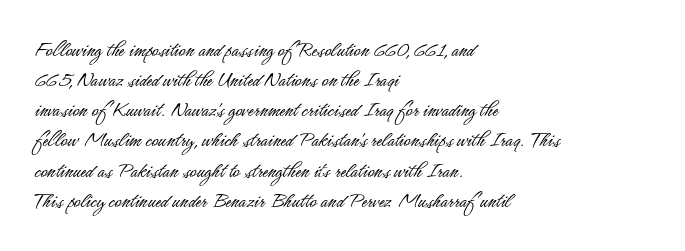
The image shows 23 px text type; set left-aligned, normal line spacing (1.31x), normal letter spacing, not underlined.
